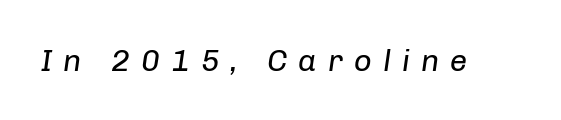
The image shows 31 px regular-weight type, italic (leaning right); set unusually wide letter spacing (+0.35 em), not underlined; low stroke contrast and a medium x-height.
